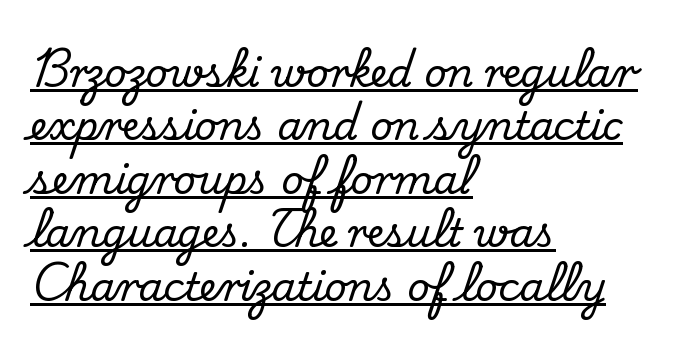
{"serif": "yes", "width": "normal", "stroke_contrast": "medium", "x_height": "small", "monospaced": "no", "underline": "yes", "align": "left", "line_spacing": "normal", "line_spacing_ratio": 1.37, "letter_spacing": "normal", "letter_spacing_em": 0.0, "glyph_px": 39}
